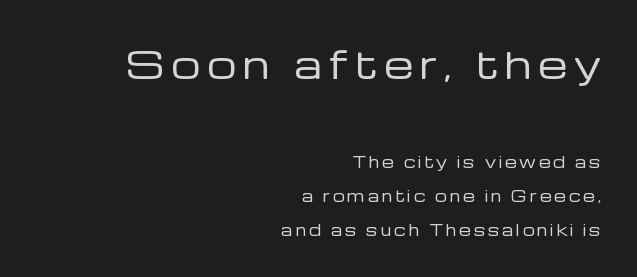
Loosely led — the rows are spread out. Is there any slant? The stems are plumb. The text block is weighted toward the right margin, trailing off unevenly leftward. Serif or sans? Sans — the stroke terminals are bare. The gap between lines stays unmarked. Each stroke keeps to a modest, everyday thickness or less.
